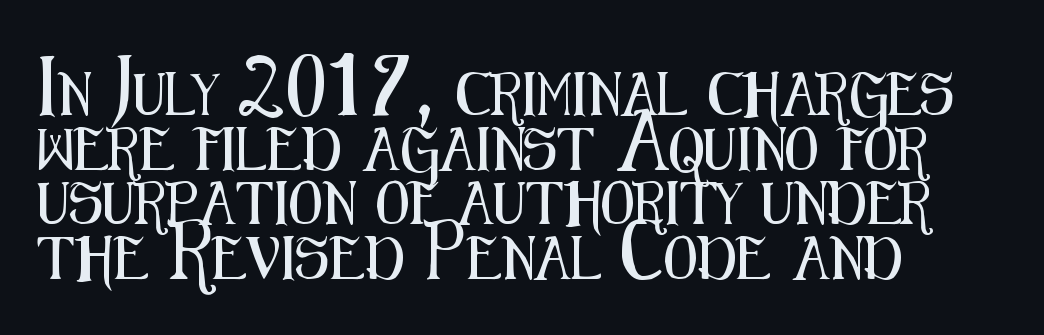
{"italic": "no", "width": "condensed", "stroke_contrast": "medium", "x_height": "medium", "monospaced": "no", "underline": "no", "align": "left", "line_spacing": "normal", "line_spacing_ratio": 1.27, "letter_spacing": "normal", "letter_spacing_em": 0.0, "glyph_px": 43}
